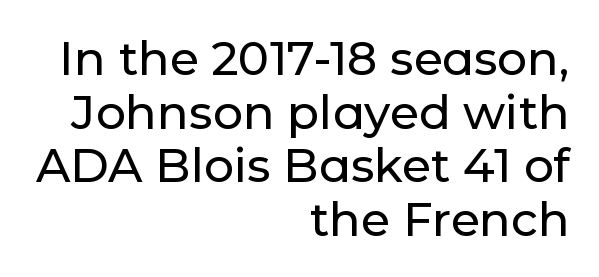
Clear beneath every line of the passage. Here the designer chose a conventional face with non-uniform glyph widths. In terms of letterspacing, this is plain default setting. The rendering shows plain stroke endings on the letterforms — a sans-serif design. The specimen reads as upright at a glance. Very little white space separates one row of letters from the next.
